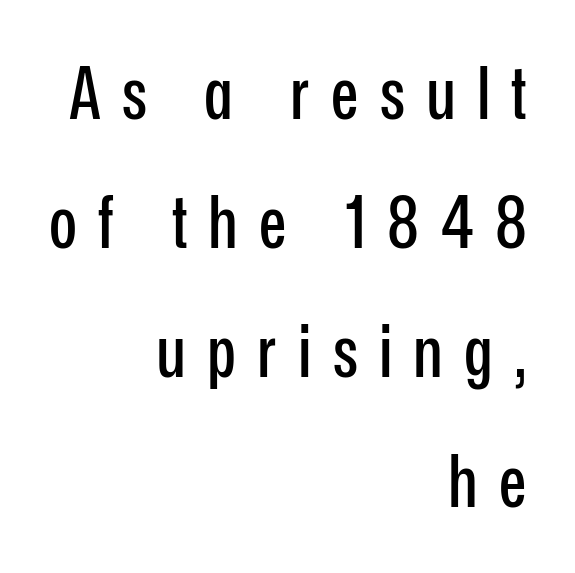
The image shows 73 px condensed sans-serif type, upright; set right-aligned, line spacing 1.77x, unusually wide letter spacing (+0.29 em), not underlined; low stroke contrast and a medium x-height.
